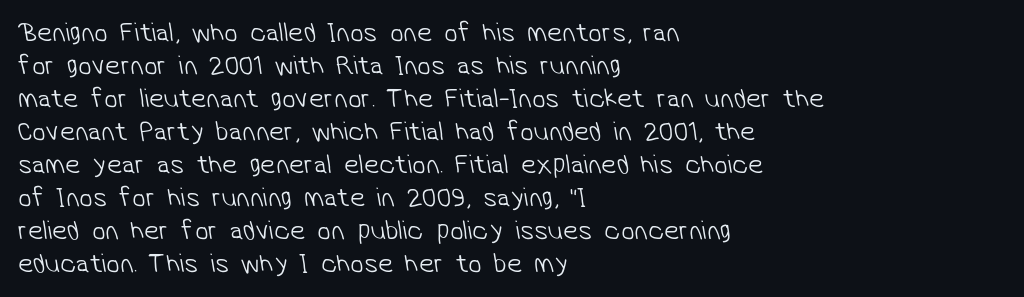
The image shows 27 px text type; set left-aligned, line spacing 1.22x, normal letter spacing, not underlined.
